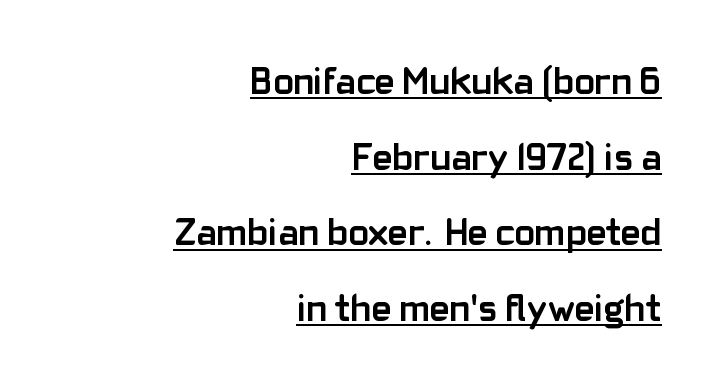
{"serif": "no", "italic": "no", "bold": "yes", "weight": "semibold", "width": "normal", "stroke_contrast": "low", "x_height": "medium", "monospaced": "no", "underline": "yes", "align": "right", "line_spacing": "loose", "line_spacing_ratio": 1.99, "letter_spacing": "normal", "letter_spacing_em": 0.0, "glyph_px": 38}
